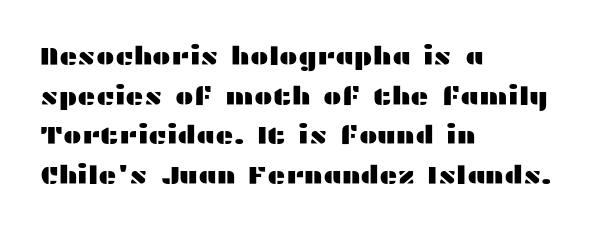
Words appear dense and cohesive because spacing is normal. Italic? Not at all — the glyphs are vertical. Horizontally, the lines are justified to the leading edge only. Leading matches the norm, producing a regular column. Each row of text sits above clean, open space.
